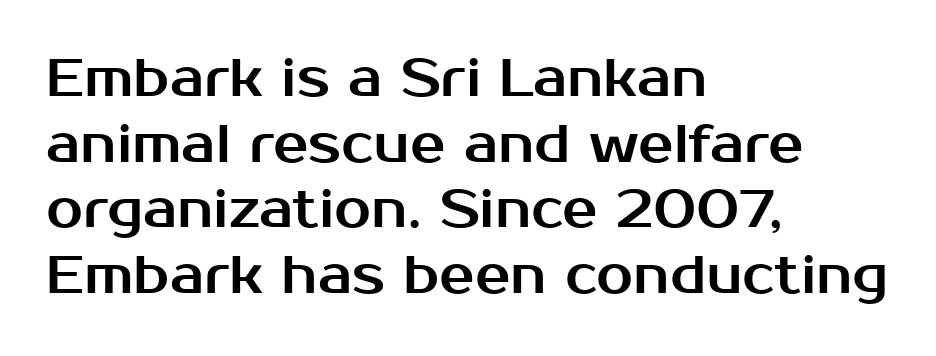
{"serif": "no", "italic": "no", "width": "normal", "stroke_contrast": "medium", "x_height": "medium", "monospaced": "no", "underline": "no", "align": "left", "line_spacing_ratio": 1.24, "letter_spacing": "normal", "letter_spacing_em": 0.0, "glyph_px": 53}
